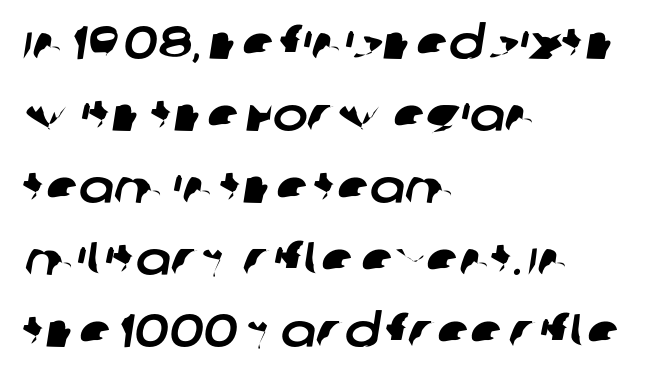
{"serif": "no", "width": "normal", "stroke_contrast": "low", "x_height": "large", "monospaced": "no", "underline": "no", "align": "left", "line_spacing": "normal", "line_spacing_ratio": 1.53, "letter_spacing": "normal", "letter_spacing_em": 0.0, "glyph_px": 47}
